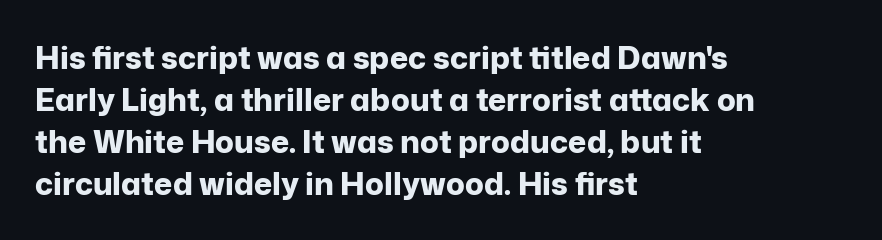
Q: Is the text bold? A: Yes.
Q: Is the text italic (slanted)? A: No, it is upright.
Q: Is the typeface a serif or a sans-serif typeface? A: Sans-serif.
Q: Is the text underlined? A: No.
Q: How is the paragraph aligned? A: Left-aligned.
Q: Is the spacing between letters normal or unusually wide? A: Normal.
Q: Is the spacing between lines tight, normal or loose? A: Normal.
Q: Width (condensed, normal, or wide)? A: Normal.
Q: Stroke contrast? A: Low.
Q: x-height? A: Medium.
Q: Monospaced? A: No.
